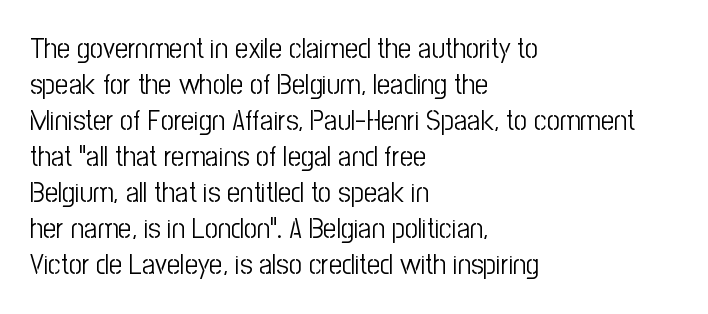
You could call the tracking neutral — neither tight nor loose. Think of a printed novel: that variable character pitch is what you see here. Line starts are locked; line ends wander. The font's upright variant was chosen for this text. The typeface chosen for these lines omits serifs.
